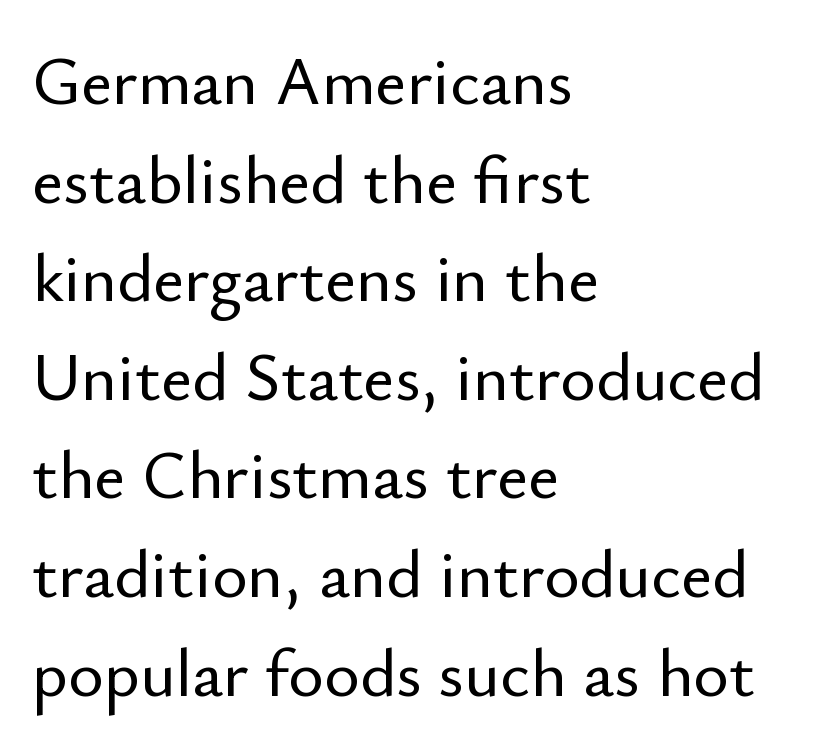
Q: Is the text italic (slanted)? A: No, it is upright.
Q: Is the typeface a serif or a sans-serif typeface? A: Sans-serif.
Q: Is the text underlined? A: No.
Q: How is the paragraph aligned? A: Left-aligned.
Q: Is the spacing between letters normal or unusually wide? A: Normal.
Q: Is the spacing between lines tight, normal or loose? A: Normal.
Q: Width (condensed, normal, or wide)? A: Normal.
Q: Stroke contrast? A: Low.
Q: x-height? A: Small.
Q: Monospaced? A: No.
